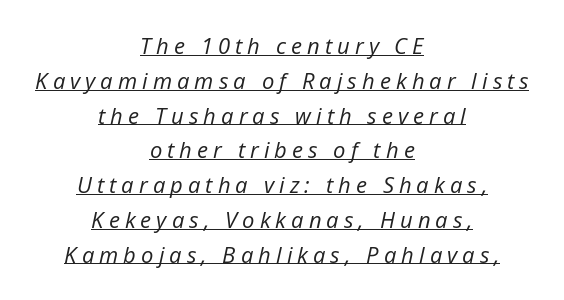
Q: Is the text bold? A: No.
Q: Is the text italic (slanted)? A: Yes, it leans right by about 12 degrees.
Q: Is the text underlined? A: Yes.
Q: How is the paragraph aligned? A: Centered.
Q: Is the spacing between letters normal or unusually wide? A: Unusually wide.
Q: Is the spacing between lines tight, normal or loose? A: Normal.
